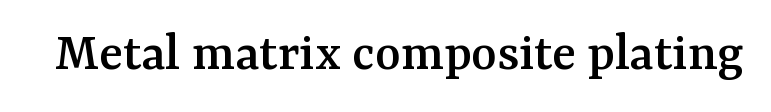
{"serif": "yes", "italic": "no", "width": "normal", "stroke_contrast": "medium", "x_height": "medium", "monospaced": "no", "underline": "no", "letter_spacing": "normal", "letter_spacing_em": 0.0, "glyph_px": 55}
